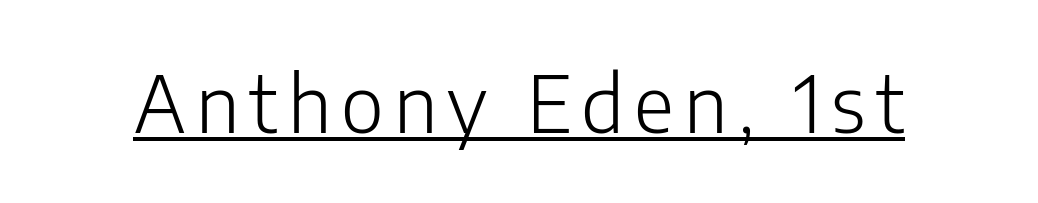
Q: Is the text bold? A: No.
Q: Is the text italic (slanted)? A: No, it is upright.
Q: Is the typeface a serif or a sans-serif typeface? A: Sans-serif.
Q: Is the text underlined? A: Yes.
Q: Width (condensed, normal, or wide)? A: Normal.
Q: Stroke contrast? A: Low.
Q: x-height? A: Medium.
Q: Monospaced? A: No.
